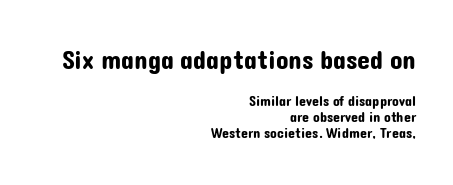
The image shows 26 px text type, upright; set right-aligned, line spacing 1.16x, normal letter spacing, not underlined; the first (top) block is 1.86x larger.
